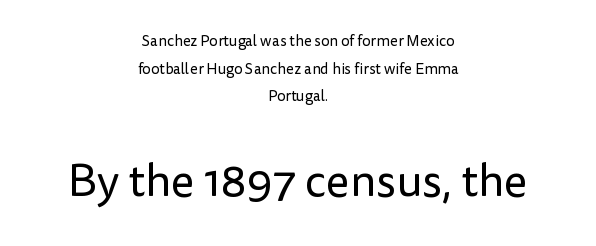
{"serif": "no", "italic": "no", "bold": "no", "weight": "regular", "width": "normal", "stroke_contrast": "low", "x_height": "medium", "monospaced": "no", "underline": "no", "align": "center", "line_spacing_ratio": 1.85, "letter_spacing": "normal", "letter_spacing_em": 0.0, "larger_block": "second", "size_ratio": 3.0, "glyph_px": 45}
